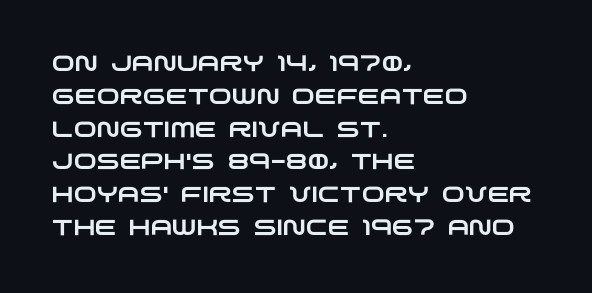
{"underline": "no", "align": "left", "line_spacing": "normal", "line_spacing_ratio": 1.49, "letter_spacing": "normal", "letter_spacing_em": 0.0, "glyph_px": 22}
